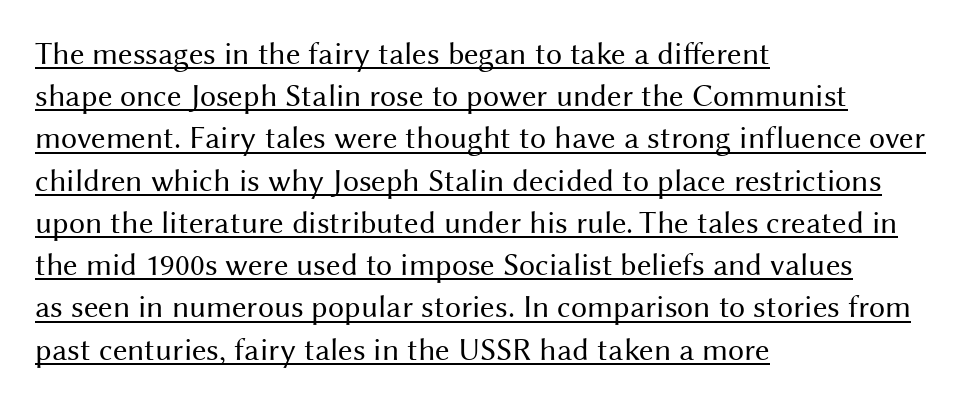
{"serif": "no", "italic": "no", "bold": "no", "weight": "regular", "width": "normal", "stroke_contrast": "medium", "x_height": "medium", "monospaced": "no", "underline": "yes", "align": "left", "line_spacing": "normal", "line_spacing_ratio": 1.32, "letter_spacing": "normal", "letter_spacing_em": 0.0, "glyph_px": 32}
